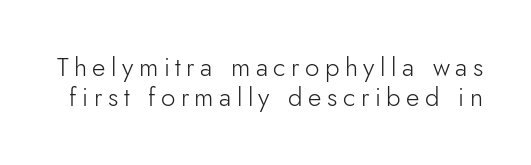
The image shows 26 px text type, upright; set line spacing 1.16x, unusually wide letter spacing (+0.21 em), not underlined.
